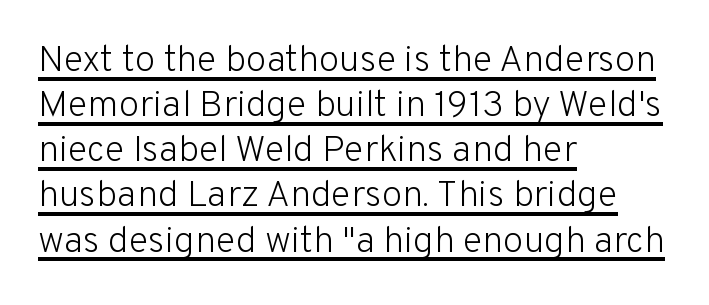
{"serif": "no", "italic": "no", "bold": "no", "weight": "light", "width": "normal", "stroke_contrast": "low", "x_height": "medium", "monospaced": "no", "underline": "yes", "align": "left", "line_spacing_ratio": 1.22, "letter_spacing": "normal", "letter_spacing_em": 0.0, "glyph_px": 37}
